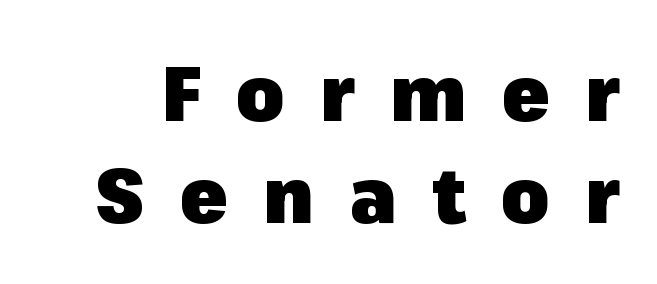
The image shows 78 px heavy sans-serif type, upright; set normal line spacing (1.31x), unusually wide letter spacing (+0.45 em), not underlined; low stroke contrast and a medium x-height.
